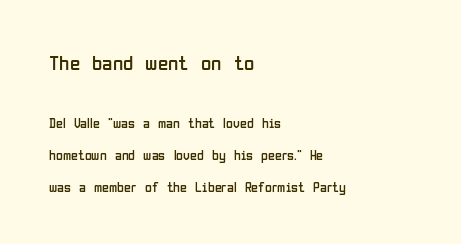
The image shows 21 px text type, upright; set left-aligned, loose line spacing (2.28x), normal letter spacing, not underlined; the first (top) block is 1.5x larger.
